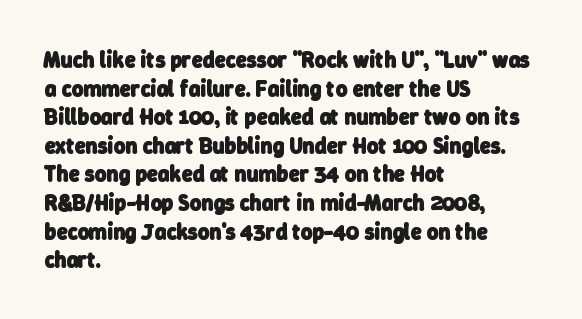
{"bold": "yes", "underline": "no", "align": "left", "line_spacing": "normal", "line_spacing_ratio": 1.3, "letter_spacing": "normal", "letter_spacing_em": 0.0, "glyph_px": 22}
